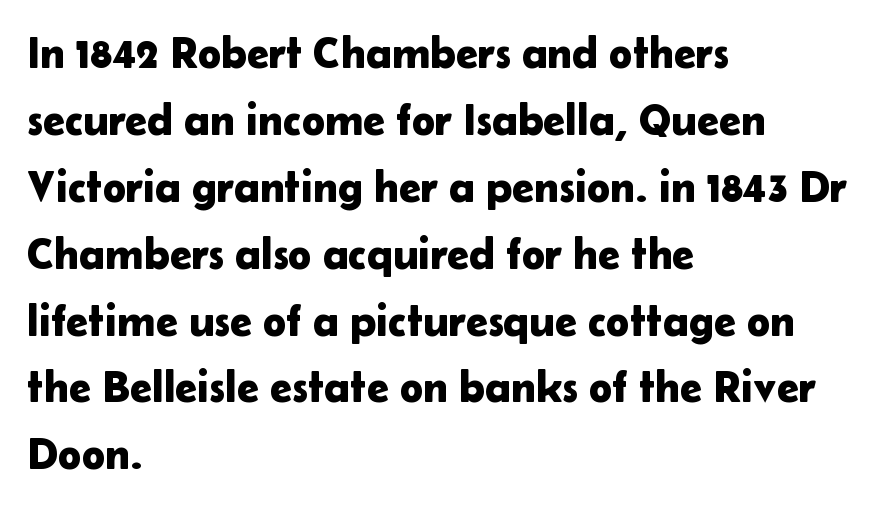
Q: Is the text italic (slanted)? A: No, it is upright.
Q: Is the typeface a serif or a sans-serif typeface? A: Sans-serif.
Q: Is the text underlined? A: No.
Q: How is the paragraph aligned? A: Left-aligned.
Q: Is the spacing between letters normal or unusually wide? A: Normal.
Q: Is the spacing between lines tight, normal or loose? A: Normal.
Q: Width (condensed, normal, or wide)? A: Normal.
Q: Stroke contrast? A: Low.
Q: x-height? A: Medium.
Q: Monospaced? A: No.
